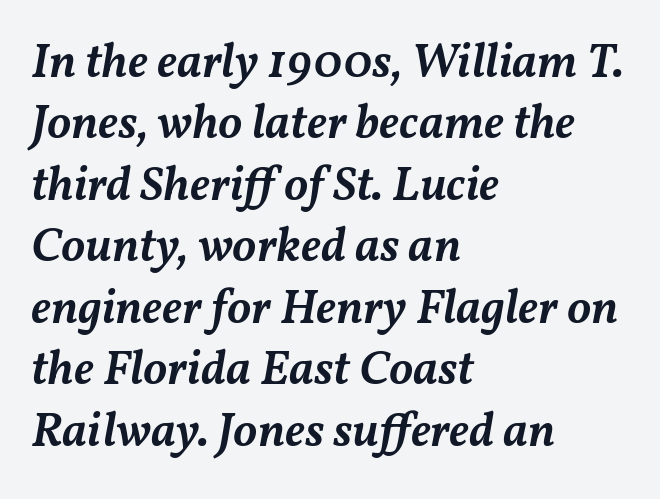
Q: Is the text bold? A: Semi-bold.
Q: Is the text italic (slanted)? A: Yes, it leans right by about 11 degrees.
Q: Is the text underlined? A: No.
Q: How is the paragraph aligned? A: Left-aligned.
Q: Is the spacing between letters normal or unusually wide? A: Normal.
Q: Is the spacing between lines tight, normal or loose? A: Normal.
Q: Width (condensed, normal, or wide)? A: Normal.
Q: Stroke contrast? A: Medium.
Q: x-height? A: Medium.
Q: Monospaced? A: No.
